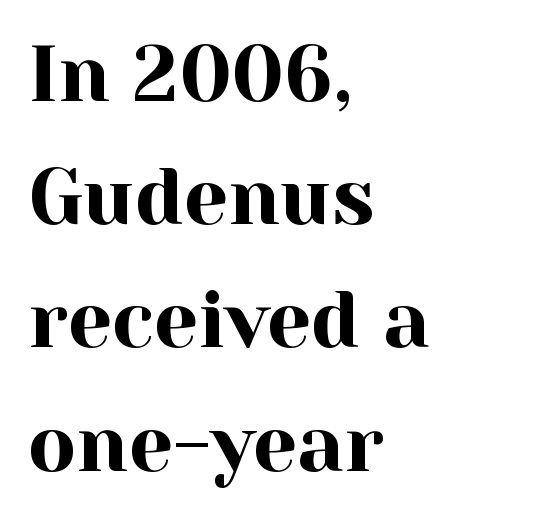
The image shows 79 px serif type, upright; set left-aligned, normal line spacing (1.56x), normal letter spacing, not underlined; a medium x-height.
